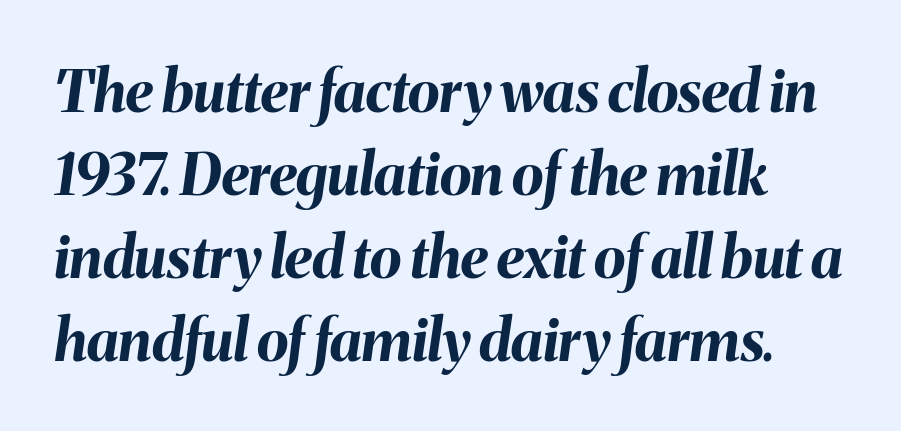
The image shows 58 px bold type, italic (leaning right); set left-aligned, normal line spacing (1.43x), normal letter spacing, not underlined; medium stroke contrast and a medium x-height.
